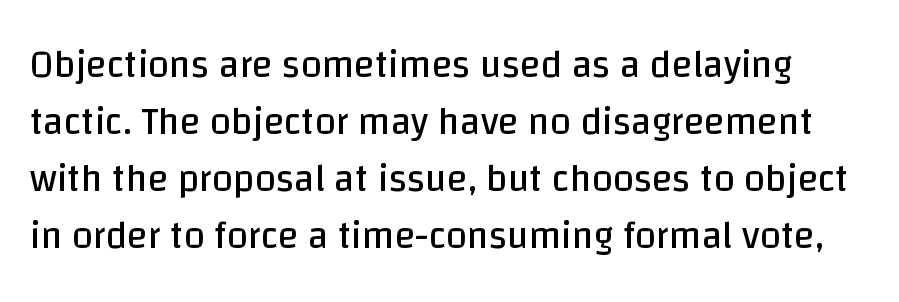
{"serif": "no", "italic": "no", "bold": "no", "weight": "regular", "width": "normal", "stroke_contrast": "low", "x_height": "large", "monospaced": "no", "underline": "no", "line_spacing": "normal", "line_spacing_ratio": 1.5, "letter_spacing": "normal", "letter_spacing_em": 0.0, "glyph_px": 38}
